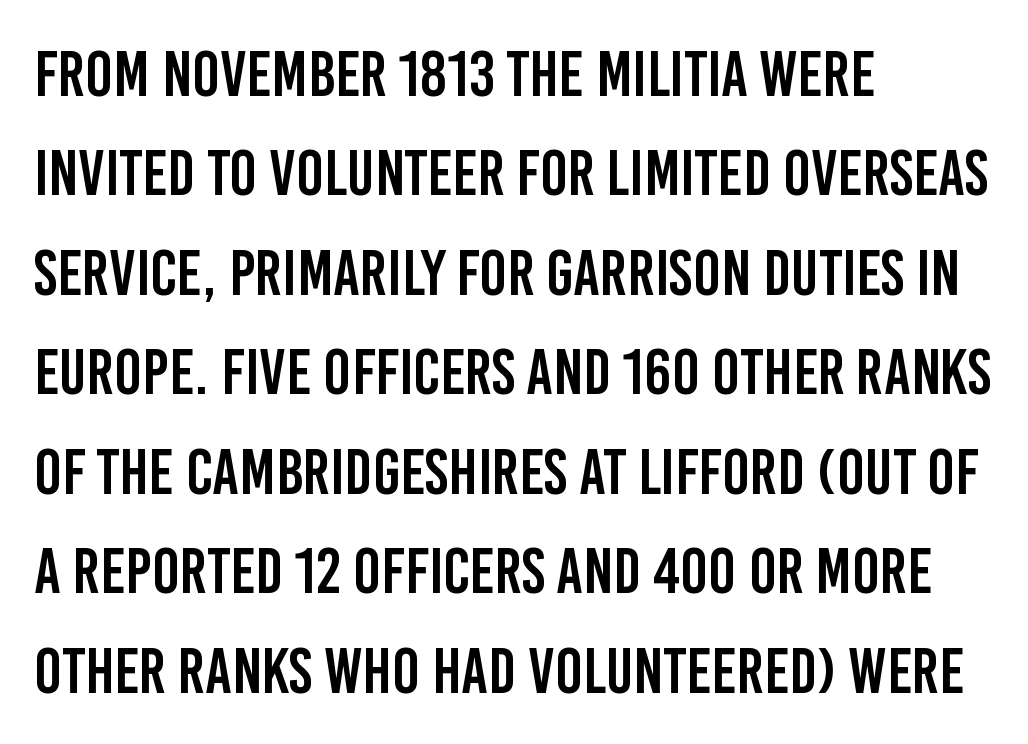
The image shows 65 px condensed sans-serif type, upright; set left-aligned, normal line spacing (1.53x), normal letter spacing, not underlined; low stroke contrast and a large x-height.
